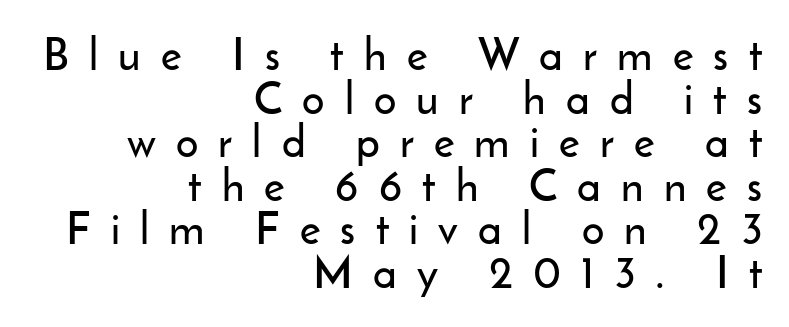
{"serif": "no", "italic": "no", "width": "normal", "stroke_contrast": "low", "x_height": "small", "monospaced": "no", "underline": "no", "align": "right", "line_spacing": "tight", "line_spacing_ratio": 0.99, "letter_spacing": "wide", "letter_spacing_em": 0.46, "glyph_px": 44}
